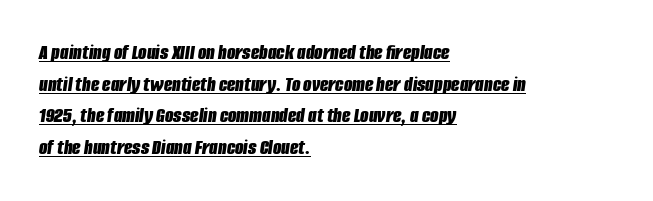
Q: Is the text bold? A: Yes.
Q: Is the text italic (slanted)? A: Yes, it leans right by about 8 degrees.
Q: Is the text underlined? A: Yes.
Q: How is the paragraph aligned? A: Left-aligned.
Q: Is the spacing between letters normal or unusually wide? A: Normal.
Q: Is the spacing between lines tight, normal or loose? A: Normal.
